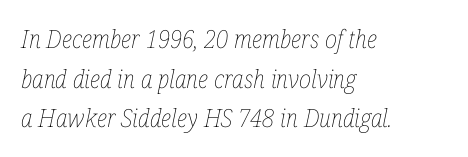
The image shows 25 px text type, italic (leaning right); set left-aligned, normal line spacing (1.59x), normal letter spacing, not underlined.
